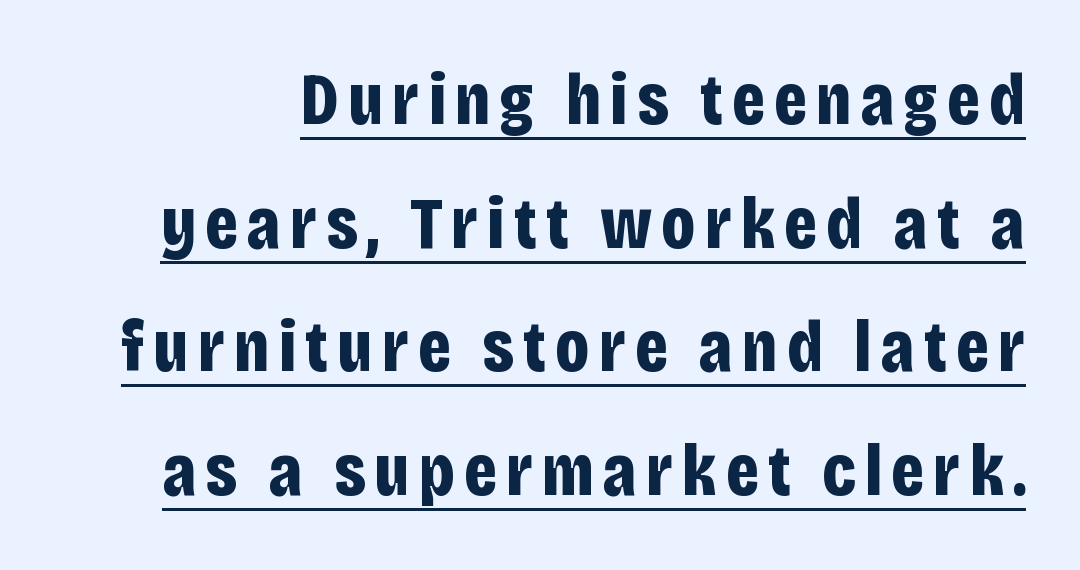
Q: Is the text bold? A: Yes.
Q: Is the text italic (slanted)? A: No, it is upright.
Q: Is the typeface a serif or a sans-serif typeface? A: Sans-serif.
Q: Is the text underlined? A: Yes.
Q: Is the spacing between lines tight, normal or loose? A: Normal.
Q: Width (condensed, normal, or wide)? A: Condensed.
Q: Stroke contrast? A: Low.
Q: x-height? A: Large.
Q: Monospaced? A: No.
